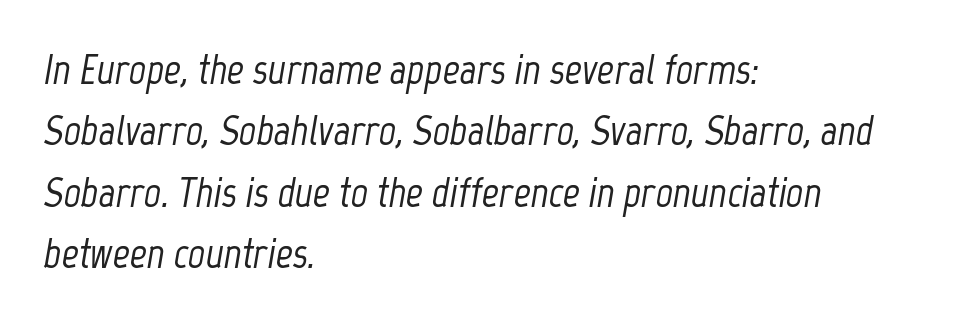
{"italic": "yes", "lean": "right", "slant_degrees": 12, "width": "condensed", "stroke_contrast": "low", "x_height": "medium", "monospaced": "no", "underline": "no", "align": "left", "line_spacing": "normal", "line_spacing_ratio": 1.46, "letter_spacing": "normal", "letter_spacing_em": 0.0, "glyph_px": 42}
